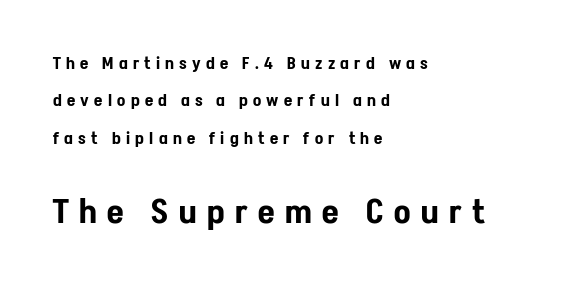
The image shows 34 px condensed sans-serif type, upright; set left-aligned, loose line spacing (2.2x), unusually wide letter spacing (+0.31 em), not underlined; the second (bottom) block is 2.0x larger; low stroke contrast and a medium x-height.
